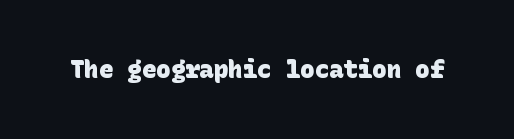
Q: Is the text bold? A: Yes.
Q: Is the text underlined? A: No.
Q: Is the spacing between letters normal or unusually wide? A: Normal.
